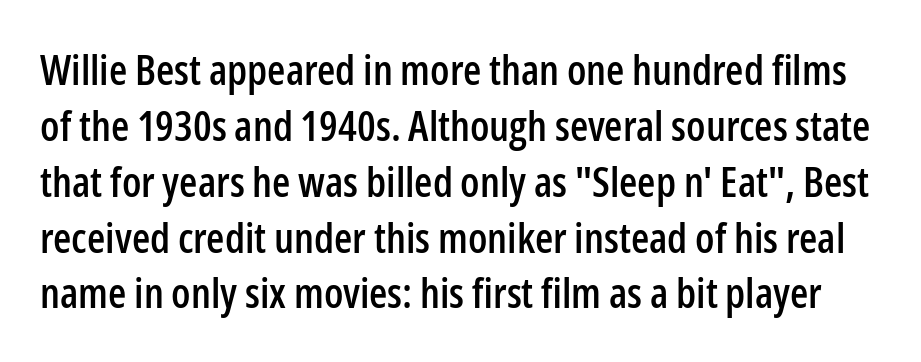
The image shows 42 px condensed sans-serif type, upright; set normal line spacing (1.33x), normal letter spacing, not underlined; low stroke contrast and a medium x-height.
